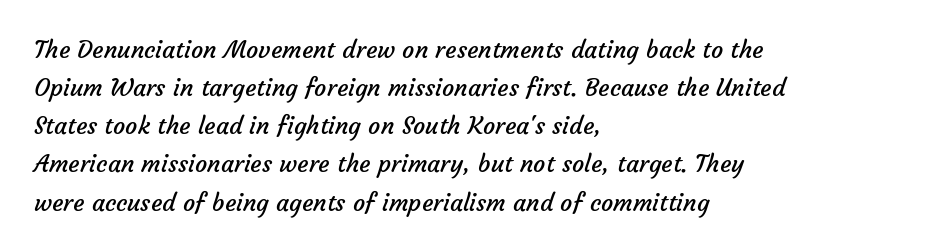
The image shows 24 px text type; set left-aligned, normal line spacing (1.59x), normal letter spacing, not underlined.
